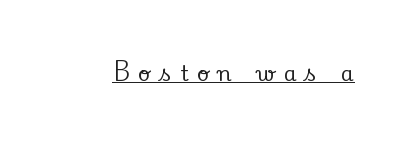
Q: Is the text italic (slanted)? A: No, it is upright.
Q: Is the text underlined? A: Yes.
Q: Is the spacing between letters normal or unusually wide? A: Unusually wide.
